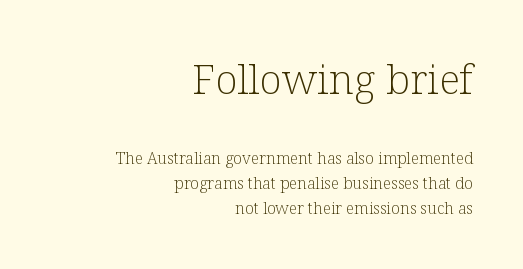
The image shows 41 px light serif type, upright; set right-aligned, normal line spacing (1.55x), normal letter spacing, not underlined; the first (top) block is 2.56x larger; low stroke contrast and a medium x-height.
